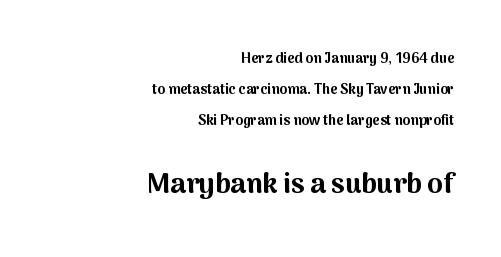
Spacing between characters is what you'd get straight out of the box. Classification — sans serif. A typesetter would call this leading open, well beyond the default. Is there any slant? The stems are plumb.
